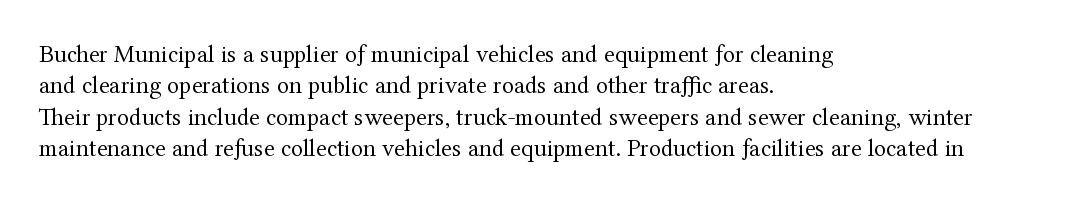
No letter is thick-stroked: the sample isn't bold. This is roman type, the default non-slanted kind. One glance says typical: line gaps are just what's usual. Plain, unruled lines of type. This sample is left-justified, so line endings fall wherever the words run out.
